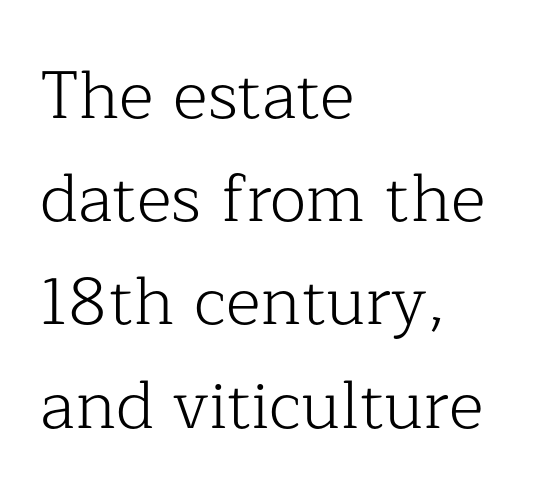
Bold? No — there's no thickening of the strokes. The line texture is even and compact thanks to regular tracking. These lines are composed in type with serifs. Unmarked baselines from the first word to the last. The passage shown is typed in a proportional face where columns would drift.
